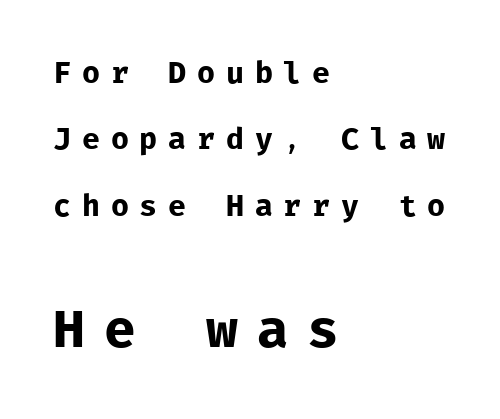
Q: Is the text bold? A: No.
Q: Is the text italic (slanted)? A: No, it is upright.
Q: Is the typeface a serif or a sans-serif typeface? A: Sans-serif.
Q: Is the text underlined? A: No.
Q: How is the paragraph aligned? A: Left-aligned.
Q: Is the spacing between letters normal or unusually wide? A: Unusually wide.
Q: Is the spacing between lines tight, normal or loose? A: Loose.
Q: Which block of text is set in a larger size, the first (top) or the second (bottom)? A: The second (bottom) one.
Q: Width (condensed, normal, or wide)? A: Normal.
Q: Stroke contrast? A: Low.
Q: x-height? A: Medium.
Q: Monospaced? A: Yes.
